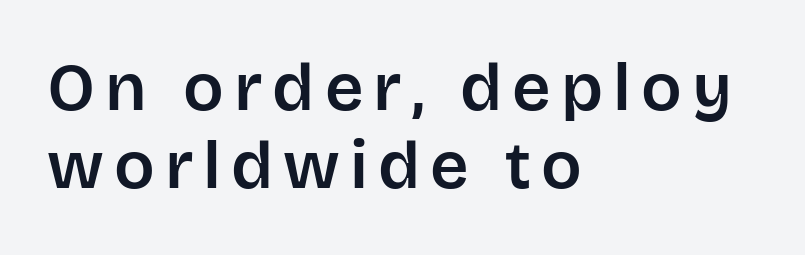
{"serif": "no", "italic": "no", "width": "normal", "stroke_contrast": "low", "x_height": "large", "monospaced": "no", "underline": "no", "align": "left", "line_spacing_ratio": 1.17, "glyph_px": 67}
